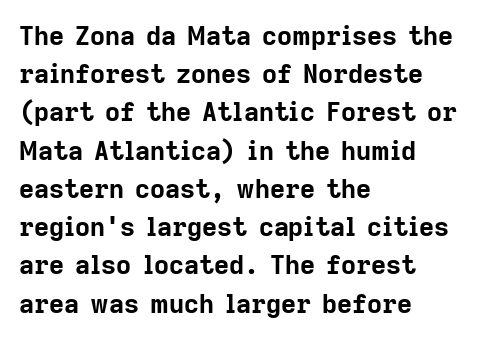
The image shows 26 px bold type, upright; set left-aligned, normal line spacing (1.47x), normal letter spacing, not underlined.
